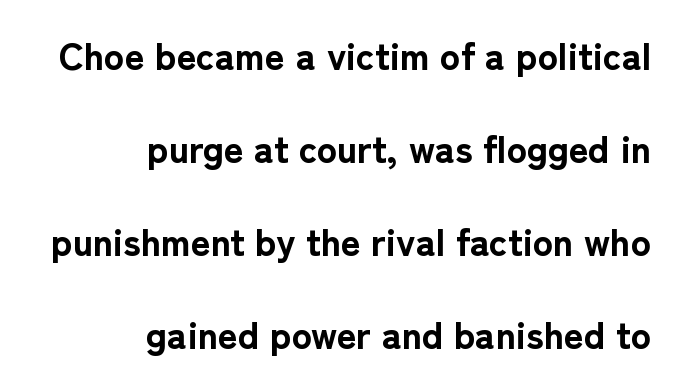
{"serif": "no", "italic": "no", "bold": "yes", "weight": "bold", "width": "normal", "stroke_contrast": "low", "x_height": "medium", "monospaced": "no", "underline": "no", "align": "right", "line_spacing": "loose", "line_spacing_ratio": 2.45, "letter_spacing": "normal", "letter_spacing_em": 0.0, "glyph_px": 38}
